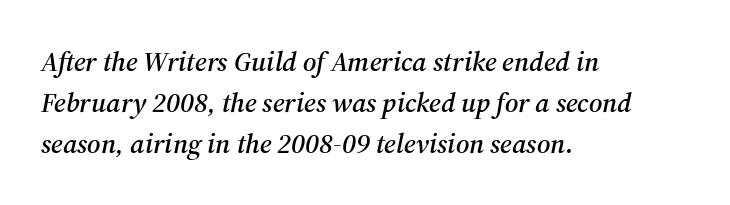
Q: Is the text italic (slanted)? A: Yes, it leans right by about 12 degrees.
Q: Is the typeface a serif or a sans-serif typeface? A: Serif.
Q: Is the text underlined? A: No.
Q: How is the paragraph aligned? A: Left-aligned.
Q: Is the spacing between letters normal or unusually wide? A: Normal.
Q: Is the spacing between lines tight, normal or loose? A: Normal.
Q: Width (condensed, normal, or wide)? A: Normal.
Q: Stroke contrast? A: Medium.
Q: x-height? A: Medium.
Q: Monospaced? A: No.
